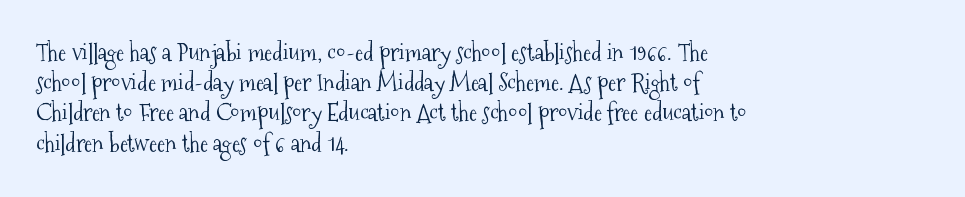
Q: Is the text bold? A: No.
Q: Is the text italic (slanted)? A: No, it is upright.
Q: Is the text underlined? A: No.
Q: How is the paragraph aligned? A: Left-aligned.
Q: Is the spacing between letters normal or unusually wide? A: Normal.
Q: Is the spacing between lines tight, normal or loose? A: Normal.
